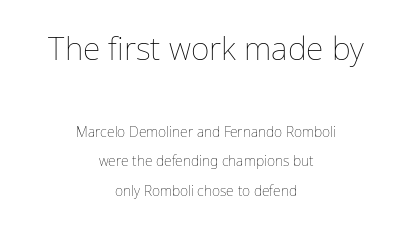
Q: Is the text bold? A: No.
Q: Is the text italic (slanted)? A: No, it is upright.
Q: Is the text underlined? A: No.
Q: How is the paragraph aligned? A: Centered.
Q: Is the spacing between letters normal or unusually wide? A: Normal.
Q: Is the spacing between lines tight, normal or loose? A: Loose.
Q: Which block of text is set in a larger size, the first (top) or the second (bottom)? A: The first (top) one.
Q: Width (condensed, normal, or wide)? A: Normal.
Q: Stroke contrast? A: Low.
Q: x-height? A: Medium.
Q: Monospaced? A: No.
